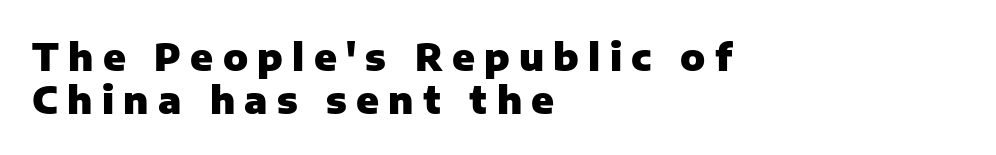
Q: Is the text bold? A: Yes.
Q: Is the text italic (slanted)? A: No, it is upright.
Q: Is the typeface a serif or a sans-serif typeface? A: Sans-serif.
Q: Is the text underlined? A: No.
Q: How is the paragraph aligned? A: Left-aligned.
Q: Is the spacing between letters normal or unusually wide? A: Unusually wide.
Q: Width (condensed, normal, or wide)? A: Normal.
Q: Stroke contrast? A: Low.
Q: x-height? A: Medium.
Q: Monospaced? A: No.
